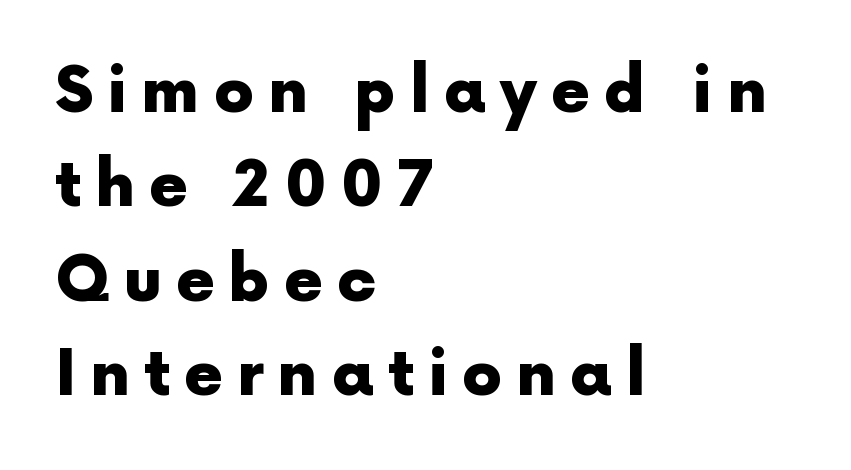
{"serif": "no", "italic": "no", "bold": "yes", "weight": "heavy", "width": "normal", "x_height": "medium", "monospaced": "no", "underline": "no", "align": "left", "line_spacing": "normal", "line_spacing_ratio": 1.5, "letter_spacing": "wide", "letter_spacing_em": 0.22, "glyph_px": 63}
